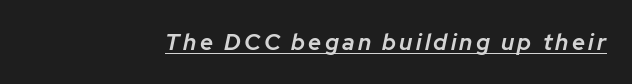
The image shows 23 px text type, italic (leaning right); set underlined.
